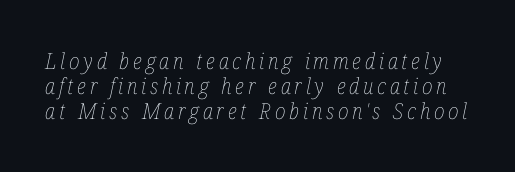
{"italic": "yes", "lean": "right", "slant_degrees": 12, "bold": "no", "underline": "no", "line_spacing": "tight", "line_spacing_ratio": 1.14, "glyph_px": 22}
